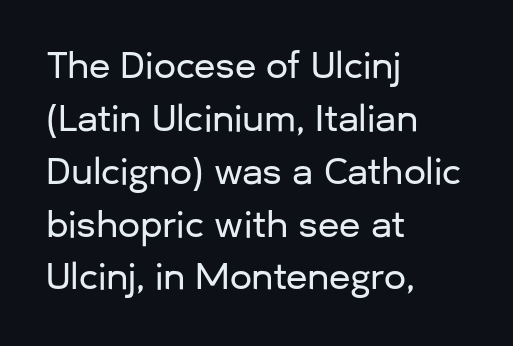
{"serif": "no", "italic": "no", "width": "normal", "stroke_contrast": "low", "x_height": "medium", "monospaced": "no", "underline": "no", "align": "left", "line_spacing": "normal", "line_spacing_ratio": 1.51, "letter_spacing": "normal", "letter_spacing_em": 0.0, "glyph_px": 35}
